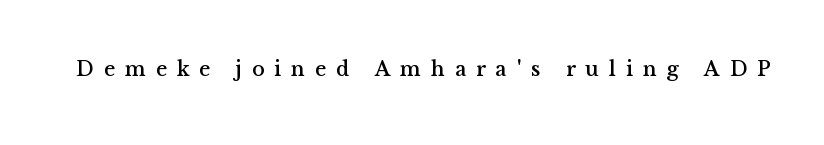
{"italic": "no", "underline": "no", "letter_spacing": "wide", "letter_spacing_em": 0.48, "glyph_px": 21}
